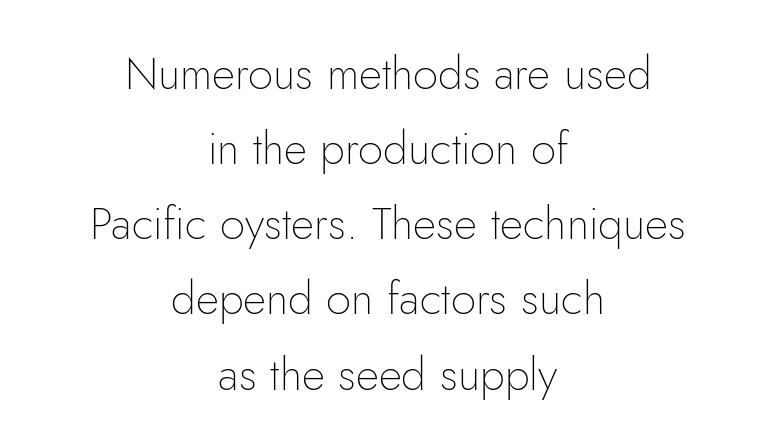
{"serif": "no", "italic": "no", "bold": "no", "weight": "thin", "width": "normal", "stroke_contrast": "low", "x_height": "small", "monospaced": "no", "underline": "no", "align": "center", "line_spacing": "normal", "line_spacing_ratio": 1.67, "letter_spacing": "normal", "letter_spacing_em": 0.0, "glyph_px": 45}
